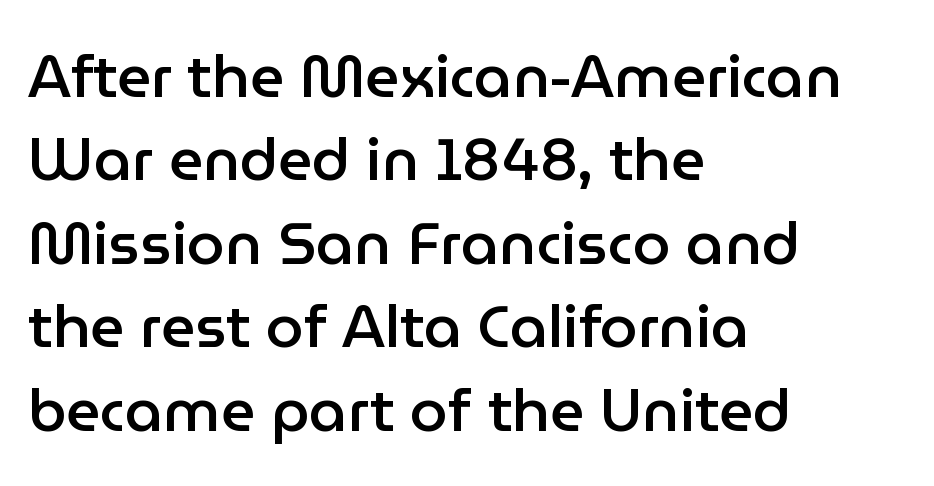
The image shows 60 px semibold sans-serif type, upright; set left-aligned, normal line spacing (1.39x), normal letter spacing, not underlined; low stroke contrast and a medium x-height.
